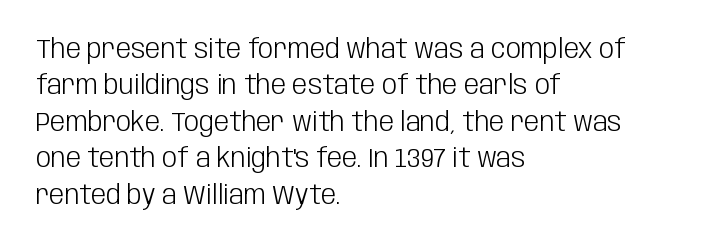
Q: Is the text bold? A: No.
Q: Is the text italic (slanted)? A: No, it is upright.
Q: Is the text underlined? A: No.
Q: How is the paragraph aligned? A: Left-aligned.
Q: Is the spacing between letters normal or unusually wide? A: Normal.
Q: Is the spacing between lines tight, normal or loose? A: Normal.
